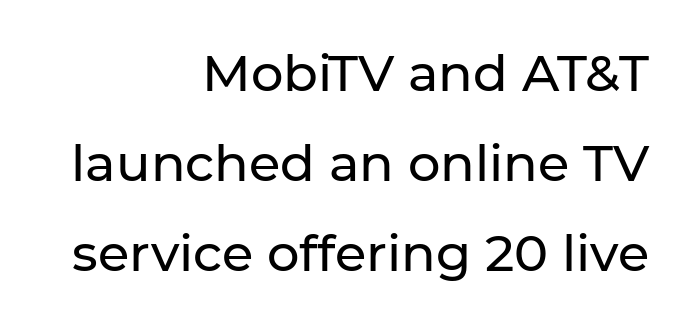
Q: Is the text italic (slanted)? A: No, it is upright.
Q: Is the typeface a serif or a sans-serif typeface? A: Sans-serif.
Q: Is the text underlined? A: No.
Q: How is the paragraph aligned? A: Right-aligned.
Q: Is the spacing between letters normal or unusually wide? A: Normal.
Q: Width (condensed, normal, or wide)? A: Normal.
Q: Stroke contrast? A: Low.
Q: x-height? A: Medium.
Q: Monospaced? A: No.
